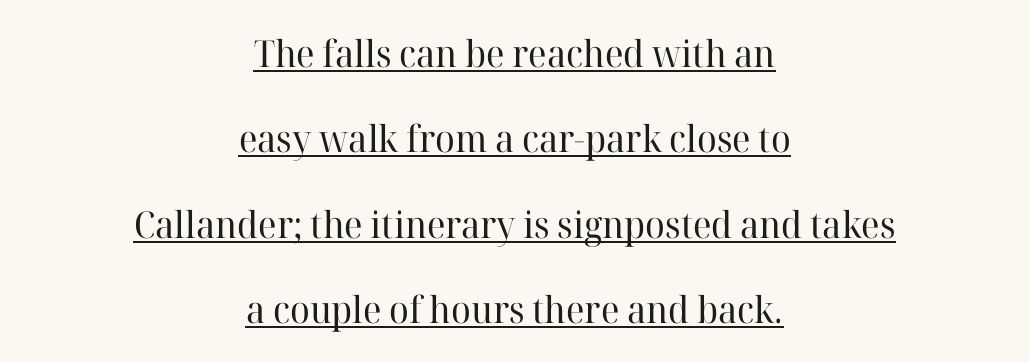
Q: Is the text bold? A: No.
Q: Is the text italic (slanted)? A: No, it is upright.
Q: Is the typeface a serif or a sans-serif typeface? A: Serif.
Q: Is the text underlined? A: Yes.
Q: How is the paragraph aligned? A: Centered.
Q: Is the spacing between letters normal or unusually wide? A: Normal.
Q: Is the spacing between lines tight, normal or loose? A: Loose.
Q: Width (condensed, normal, or wide)? A: Normal.
Q: Stroke contrast? A: High.
Q: x-height? A: Medium.
Q: Monospaced? A: No.
